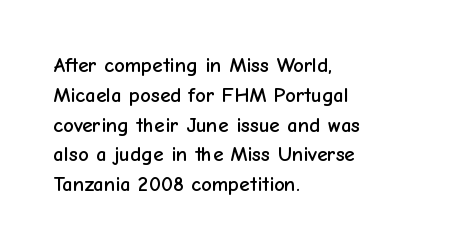
{"italic": "no", "underline": "no", "align": "left", "line_spacing": "normal", "line_spacing_ratio": 1.42, "letter_spacing": "normal", "letter_spacing_em": 0.0, "glyph_px": 21}
